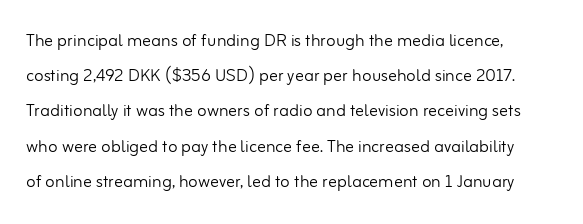
The image shows 22 px text type, upright; set left-aligned, normal line spacing (1.6x), normal letter spacing, not underlined.
